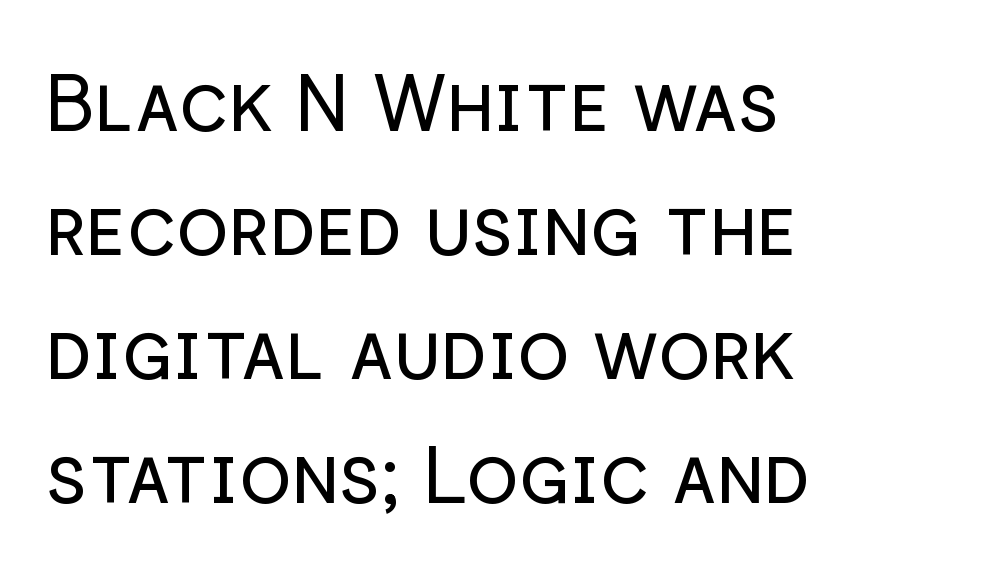
The image shows 78 px regular-weight sans-serif type, upright; set left-aligned, normal line spacing (1.59x), normal letter spacing, not underlined; low stroke contrast and a medium x-height.
